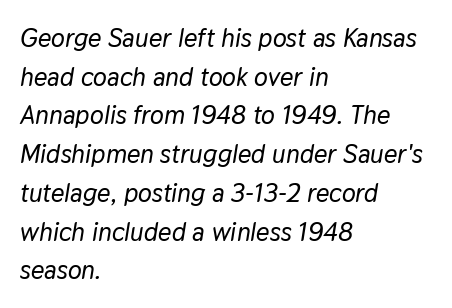
Q: Is the text italic (slanted)? A: Yes, it leans right by about 9 degrees.
Q: Is the text underlined? A: No.
Q: How is the paragraph aligned? A: Left-aligned.
Q: Is the spacing between letters normal or unusually wide? A: Normal.
Q: Is the spacing between lines tight, normal or loose? A: Normal.
